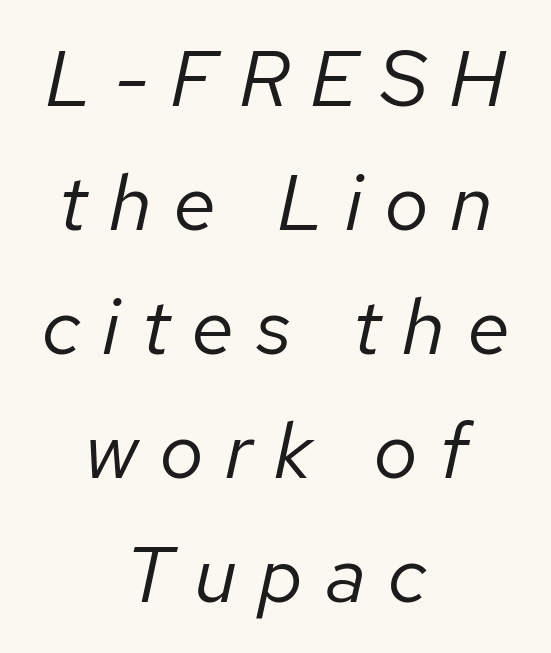
Q: Is the text bold? A: No.
Q: Is the text italic (slanted)? A: Yes, it leans right by about 12 degrees.
Q: Is the text underlined? A: No.
Q: How is the paragraph aligned? A: Centered.
Q: Is the spacing between letters normal or unusually wide? A: Unusually wide.
Q: Is the spacing between lines tight, normal or loose? A: Normal.
Q: Width (condensed, normal, or wide)? A: Normal.
Q: Stroke contrast? A: Low.
Q: x-height? A: Medium.
Q: Monospaced? A: No.
